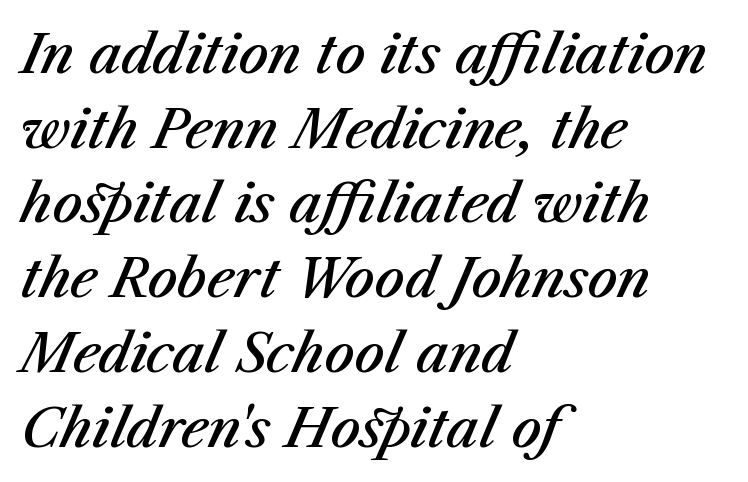
A bit beefed up — I'd call it semibold rather than bold. This rendering uses left alignment, leaving the right contour irregular. The vertical gap from one line to the next is medium. An italicized treatment has been applied to the whole sample. The face used here is rendered with its standard letterfit.
